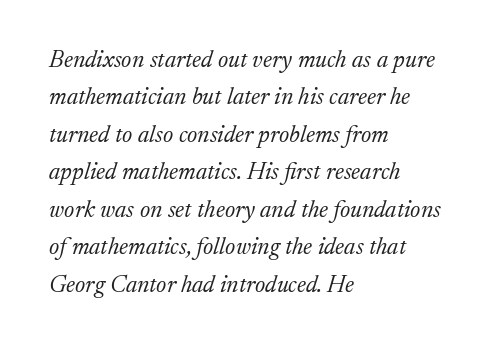
{"italic": "yes", "lean": "right", "slant_degrees": 17, "bold": "no", "underline": "no", "align": "left", "line_spacing": "normal", "line_spacing_ratio": 1.56, "letter_spacing": "normal", "letter_spacing_em": 0.0, "glyph_px": 24}
